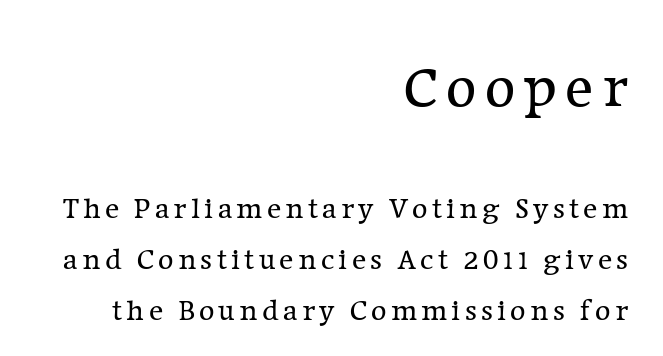
Every stem runs plumb, perpendicular to the baseline. Leading matches the norm, producing a regular column. One-word summary of the alignment: right. Character widths vary here, with narrow letters taking less room than wide ones.
